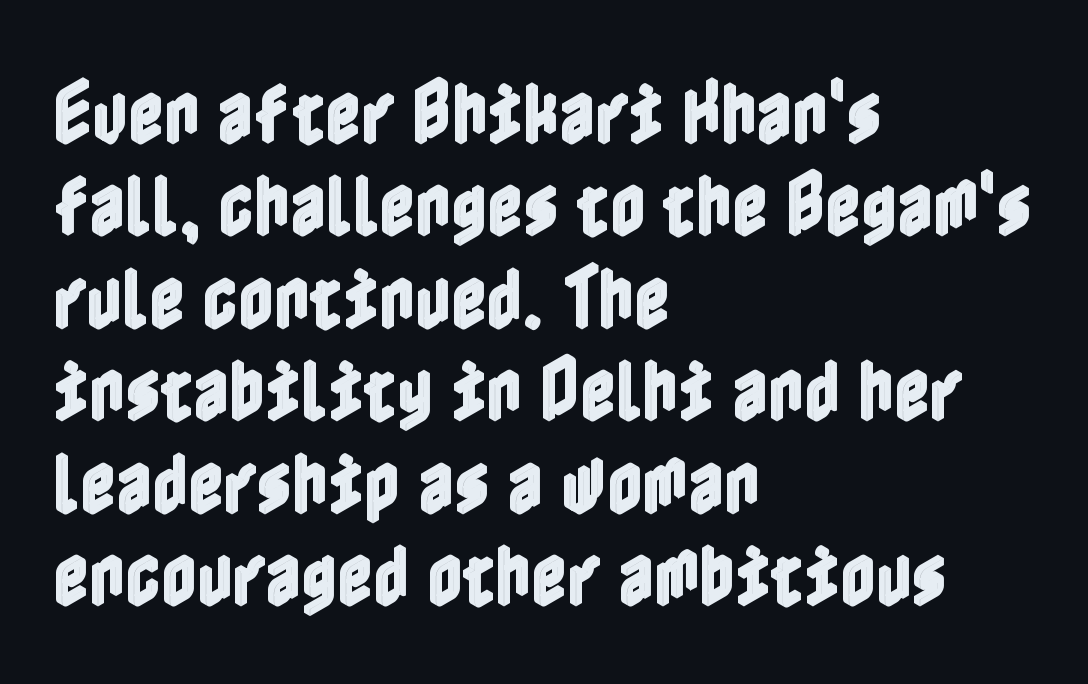
{"italic": "no", "width": "condensed", "x_height": "medium", "underline": "no", "align": "left", "line_spacing": "normal", "line_spacing_ratio": 1.34, "letter_spacing": "normal", "letter_spacing_em": 0.0, "glyph_px": 69}
